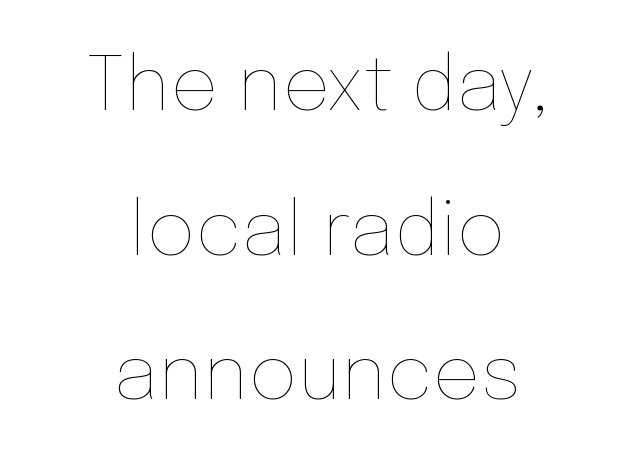
Q: Is the text bold? A: No.
Q: Is the text italic (slanted)? A: No, it is upright.
Q: Is the text underlined? A: No.
Q: How is the paragraph aligned? A: Centered.
Q: Is the spacing between letters normal or unusually wide? A: Normal.
Q: Is the spacing between lines tight, normal or loose? A: Loose.
Q: Width (condensed, normal, or wide)? A: Normal.
Q: Stroke contrast? A: Low.
Q: x-height? A: Medium.
Q: Monospaced? A: No.
